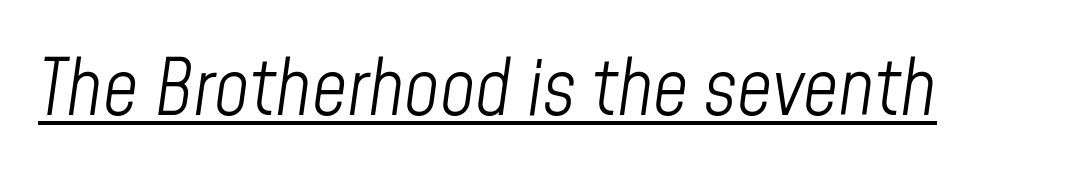
A typesetter would call this zero additional tracking. The face used here is proportionally spaced, like ordinary book or web type. Descenders here cross a horizontal rule under the line. Stem width sits at or under what a default text font uses. The whole block is typeset with a tilt.
